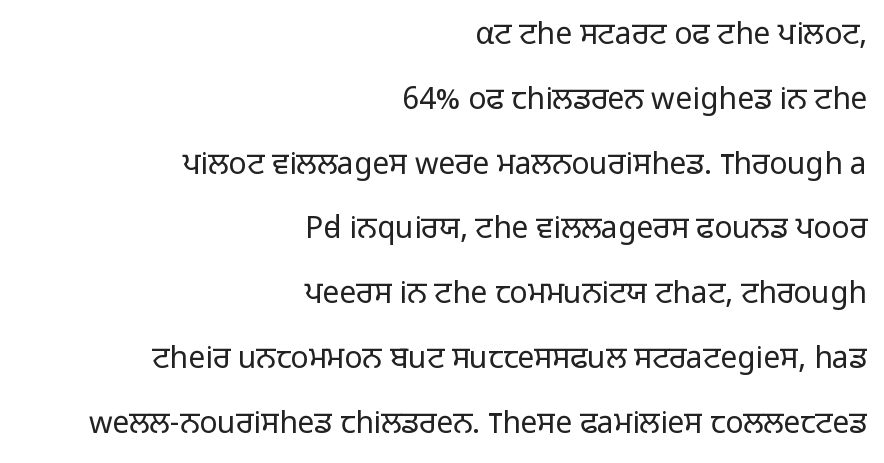
The rendering anchors every line to the right-hand side. Stem width sits at or under what a default text font uses. Underline: absent. Here the designer chose a conventional face with non-uniform glyph widths.
